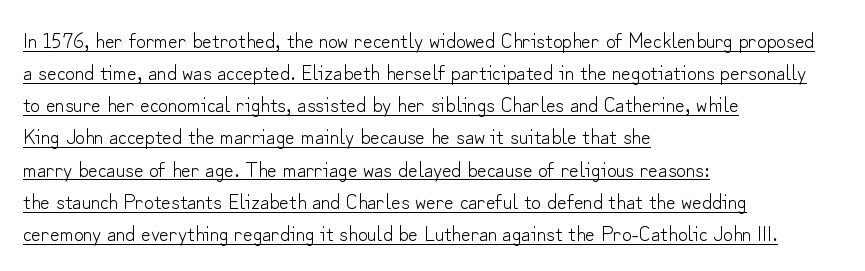
{"italic": "no", "bold": "no", "underline": "yes", "align": "left", "line_spacing": "normal", "line_spacing_ratio": 1.53, "letter_spacing": "normal", "letter_spacing_em": 0.0, "glyph_px": 21}
